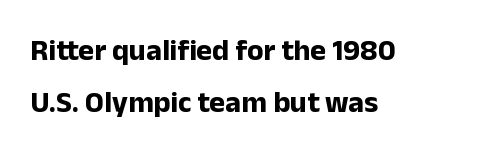
The image shows 30 px bold sans-serif type, upright; set left-aligned, line spacing 1.72x, normal letter spacing, not underlined; low stroke contrast and a medium x-height.
